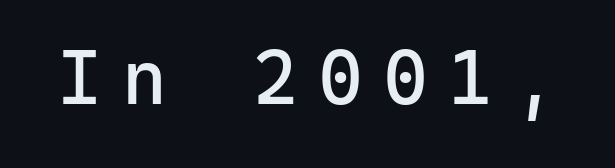
Q: Is the text bold? A: No.
Q: Is the text italic (slanted)? A: No, it is upright.
Q: Is the typeface a serif or a sans-serif typeface? A: Sans-serif.
Q: Is the text underlined? A: No.
Q: Is the spacing between letters normal or unusually wide? A: Unusually wide.
Q: Width (condensed, normal, or wide)? A: Normal.
Q: Stroke contrast? A: Low.
Q: x-height? A: Medium.
Q: Monospaced? A: Yes.
